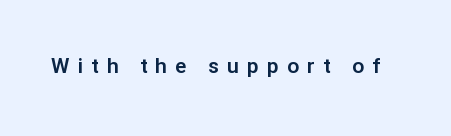
{"italic": "no", "underline": "no", "letter_spacing": "wide", "letter_spacing_em": 0.39, "glyph_px": 21}
